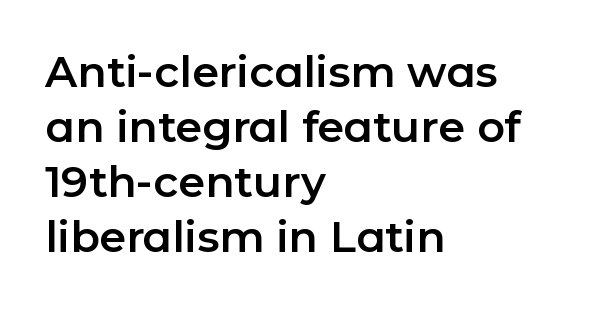
Posture: upright roman. Leftover space on each line is placed entirely after the last word. The rendering uses natural spacing where letterforms have individual widths. No extra tracking has been applied to these lines.
